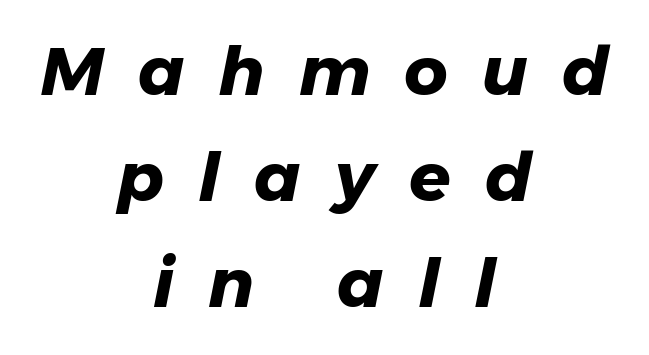
Q: Is the text bold? A: Yes.
Q: Is the text italic (slanted)? A: Yes, it leans right by about 11 degrees.
Q: Is the text underlined? A: No.
Q: How is the paragraph aligned? A: Centered.
Q: Is the spacing between letters normal or unusually wide? A: Unusually wide.
Q: Is the spacing between lines tight, normal or loose? A: Normal.
Q: Width (condensed, normal, or wide)? A: Normal.
Q: Stroke contrast? A: Low.
Q: x-height? A: Medium.
Q: Monospaced? A: No.
